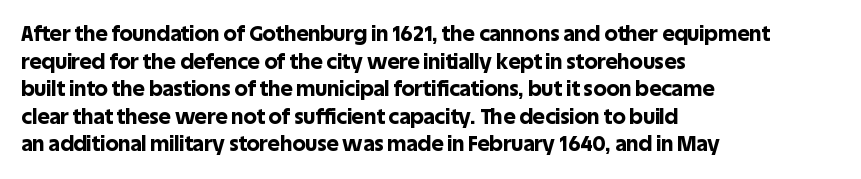
{"italic": "no", "bold": "yes", "underline": "no", "align": "left", "line_spacing": "normal", "line_spacing_ratio": 1.31, "letter_spacing": "normal", "letter_spacing_em": 0.0, "glyph_px": 21}
